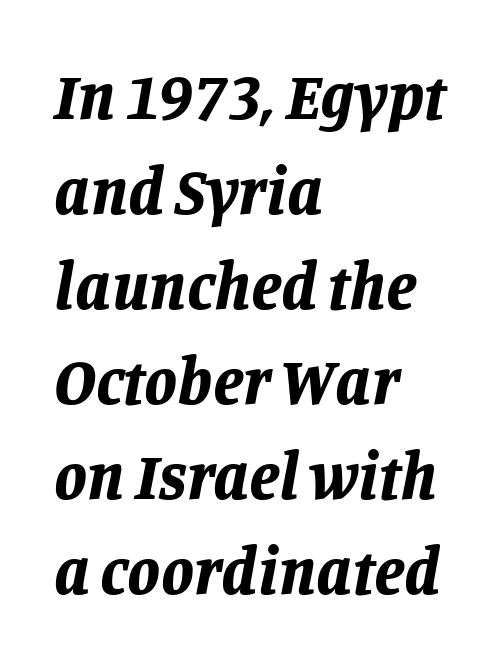
{"italic": "yes", "lean": "right", "slant_degrees": 11, "bold": "yes", "weight": "bold", "width": "normal", "stroke_contrast": "low", "x_height": "large", "monospaced": "no", "underline": "no", "align": "left", "line_spacing": "normal", "line_spacing_ratio": 1.44, "letter_spacing": "normal", "letter_spacing_em": 0.0, "glyph_px": 66}
